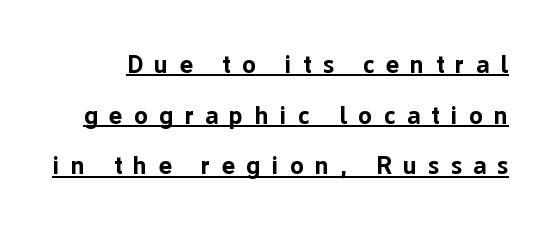
The image shows 25 px bold type, upright; set loose line spacing (2.03x), unusually wide letter spacing (+0.46 em), underlined.
